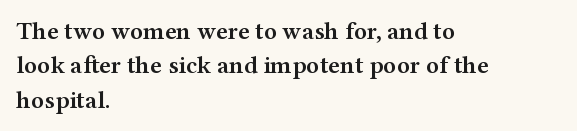
No italicization has been applied; the sample stays upright. Every letter is mildly thick-stroked: semibold rather than bold. The rag falls on the right side of this text block. The area under the type is left untouched.
